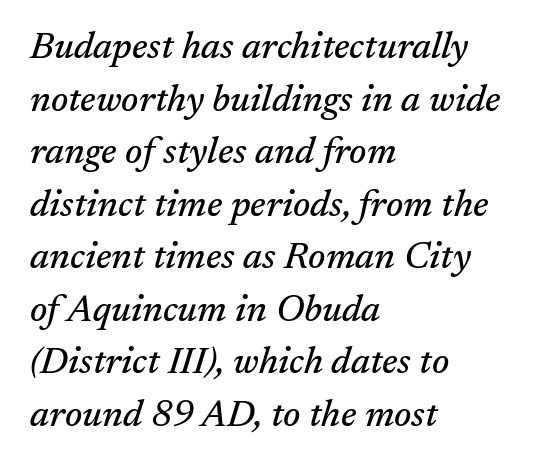
Q: Is the text italic (slanted)? A: Yes, it leans right by about 17 degrees.
Q: Is the typeface a serif or a sans-serif typeface? A: Serif.
Q: Is the text underlined? A: No.
Q: How is the paragraph aligned? A: Left-aligned.
Q: Is the spacing between letters normal or unusually wide? A: Normal.
Q: Is the spacing between lines tight, normal or loose? A: Normal.
Q: Width (condensed, normal, or wide)? A: Normal.
Q: Stroke contrast? A: Medium.
Q: x-height? A: Medium.
Q: Monospaced? A: No.
